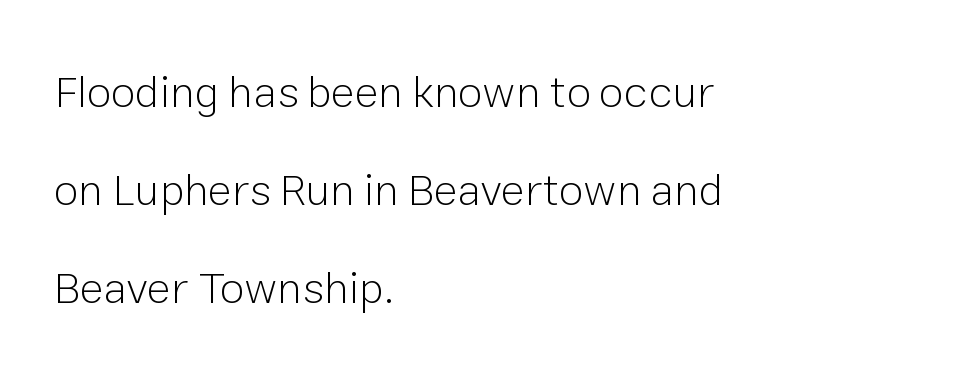
{"serif": "no", "italic": "no", "bold": "no", "weight": "light", "width": "normal", "stroke_contrast": "low", "x_height": "medium", "monospaced": "no", "underline": "no", "align": "left", "line_spacing": "loose", "line_spacing_ratio": 2.18, "letter_spacing": "normal", "letter_spacing_em": 0.0, "glyph_px": 45}
